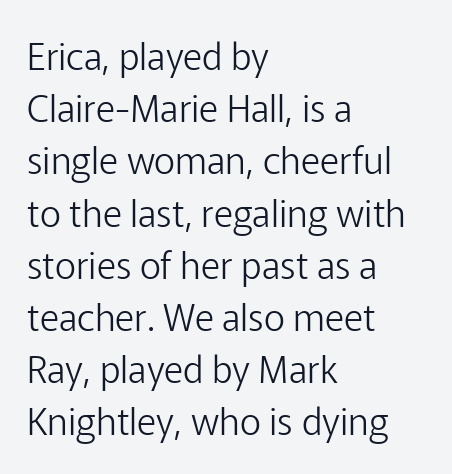
{"serif": "no", "italic": "no", "bold": "no", "weight": "light", "width": "normal", "stroke_contrast": "low", "x_height": "medium", "monospaced": "no", "underline": "no", "align": "left", "line_spacing": "normal", "line_spacing_ratio": 1.41, "letter_spacing": "normal", "letter_spacing_em": 0.0, "glyph_px": 37}
